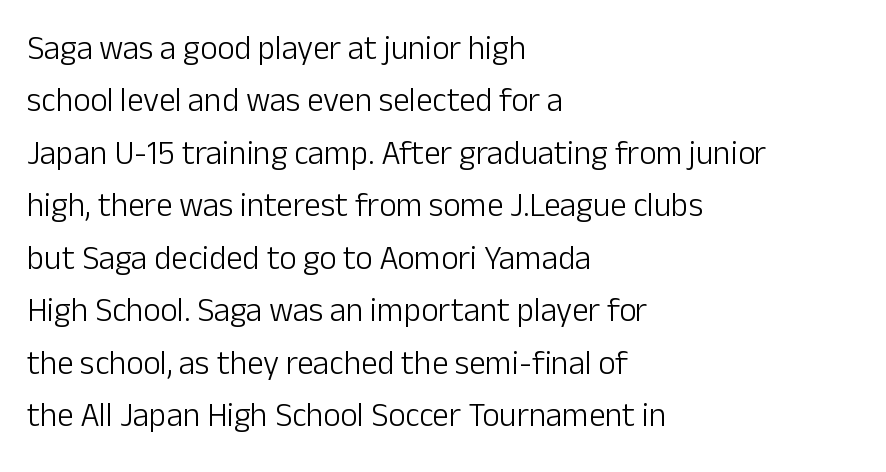
Vertical strokes here are truly vertical. Think standard paragraph weight, or any step lighter than that. The lines in this sample share a left origin and differ only in where they stop. The type family on display is of the sans-serif kind.
